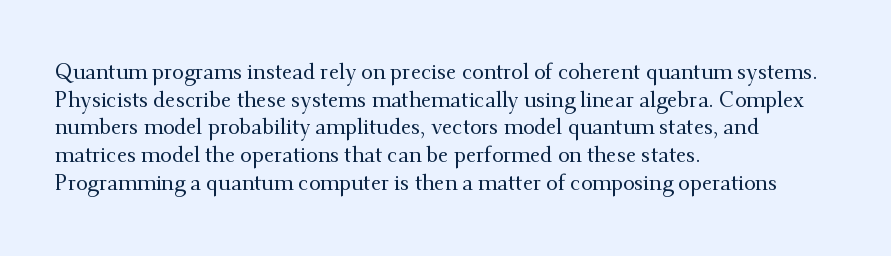
Q: Is the text italic (slanted)? A: No, it is upright.
Q: Is the text underlined? A: No.
Q: How is the paragraph aligned? A: Left-aligned.
Q: Is the spacing between letters normal or unusually wide? A: Normal.
Q: Is the spacing between lines tight, normal or loose? A: Normal.
